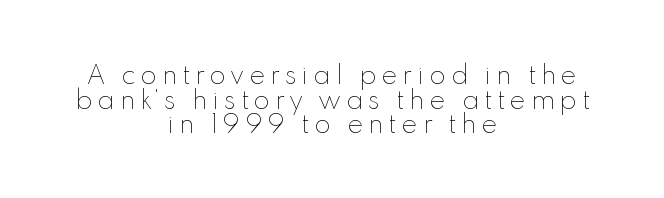
Q: Is the text bold? A: No.
Q: Is the text italic (slanted)? A: No, it is upright.
Q: Is the text underlined? A: No.
Q: How is the paragraph aligned? A: Centered.
Q: Is the spacing between letters normal or unusually wide? A: Unusually wide.
Q: Is the spacing between lines tight, normal or loose? A: Tight.
